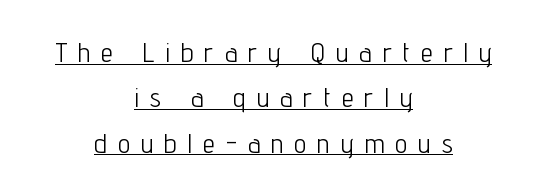
Q: Is the text bold? A: No.
Q: Is the text italic (slanted)? A: No, it is upright.
Q: Is the text underlined? A: Yes.
Q: How is the paragraph aligned? A: Centered.
Q: Is the spacing between letters normal or unusually wide? A: Unusually wide.
Q: Is the spacing between lines tight, normal or loose? A: Normal.
